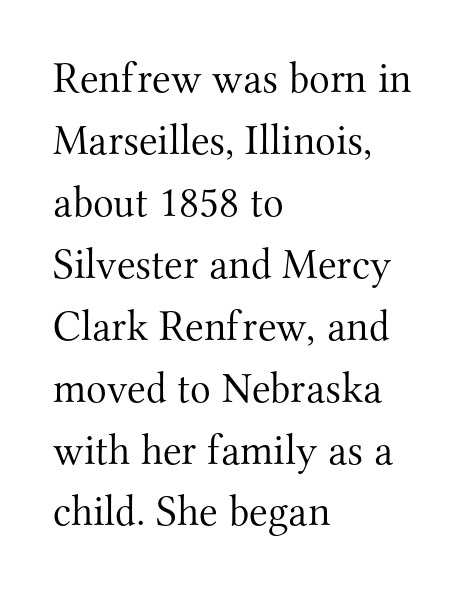
The image shows 43 px light serif type, upright; set left-aligned, normal line spacing (1.44x), normal letter spacing, not underlined; medium stroke contrast and a small x-height.
